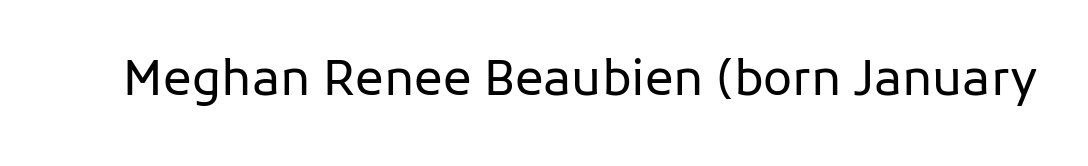
Q: Is the text bold? A: No.
Q: Is the text italic (slanted)? A: No, it is upright.
Q: Is the typeface a serif or a sans-serif typeface? A: Sans-serif.
Q: Is the text underlined? A: No.
Q: Is the spacing between letters normal or unusually wide? A: Normal.
Q: Width (condensed, normal, or wide)? A: Normal.
Q: Stroke contrast? A: Low.
Q: x-height? A: Medium.
Q: Monospaced? A: No.
